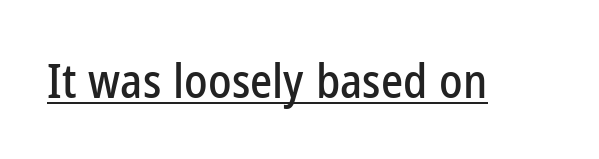
The image shows 47 px condensed sans-serif type, upright; set normal letter spacing, underlined; low stroke contrast and a medium x-height.
